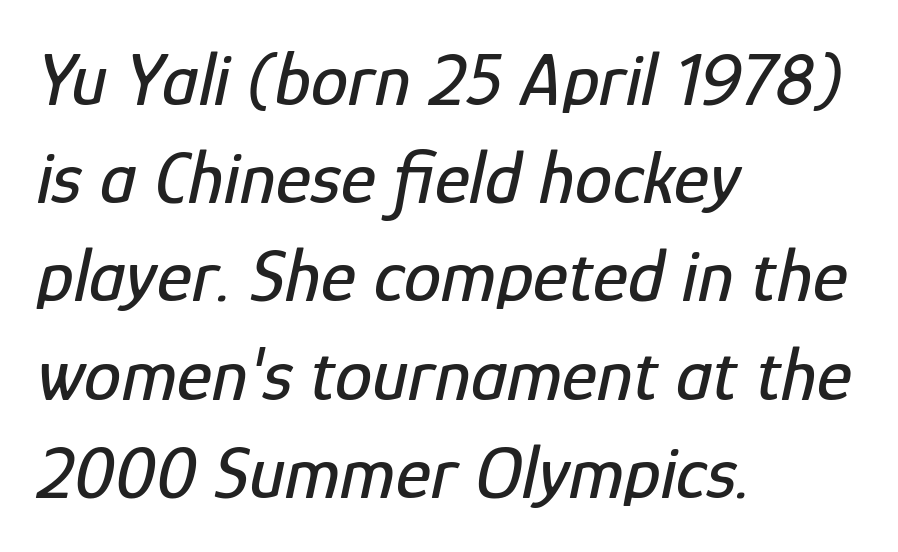
The specimen omits any rule beneath the text block's lines. Designer's note — italics engaged. Nothing unusual about the tracking: characters are spaced as the font intends. Line spacing here is normal.
